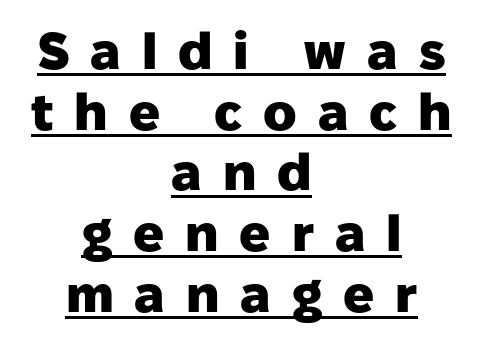
{"serif": "no", "italic": "no", "bold": "yes", "weight": "heavy", "width": "normal", "stroke_contrast": "low", "x_height": "medium", "monospaced": "no", "underline": "yes", "align": "center", "line_spacing_ratio": 1.19, "letter_spacing": "wide", "letter_spacing_em": 0.41, "glyph_px": 51}
